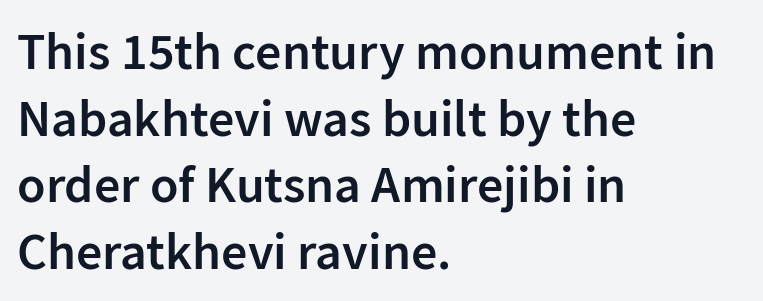
Q: Is the text bold? A: Semi-bold.
Q: Is the text italic (slanted)? A: No, it is upright.
Q: Is the typeface a serif or a sans-serif typeface? A: Sans-serif.
Q: Is the text underlined? A: No.
Q: How is the paragraph aligned? A: Left-aligned.
Q: Is the spacing between letters normal or unusually wide? A: Normal.
Q: Is the spacing between lines tight, normal or loose? A: Normal.
Q: Width (condensed, normal, or wide)? A: Normal.
Q: Stroke contrast? A: Low.
Q: x-height? A: Medium.
Q: Monospaced? A: No.
